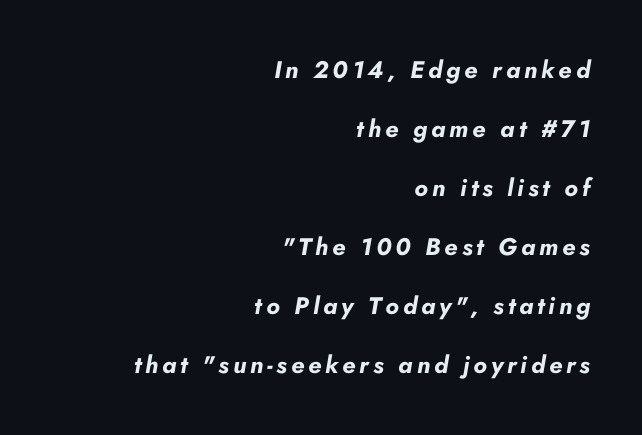
The image shows 24 px bold type, italic (leaning right); set right-aligned, loose line spacing (2.46x), not underlined.
